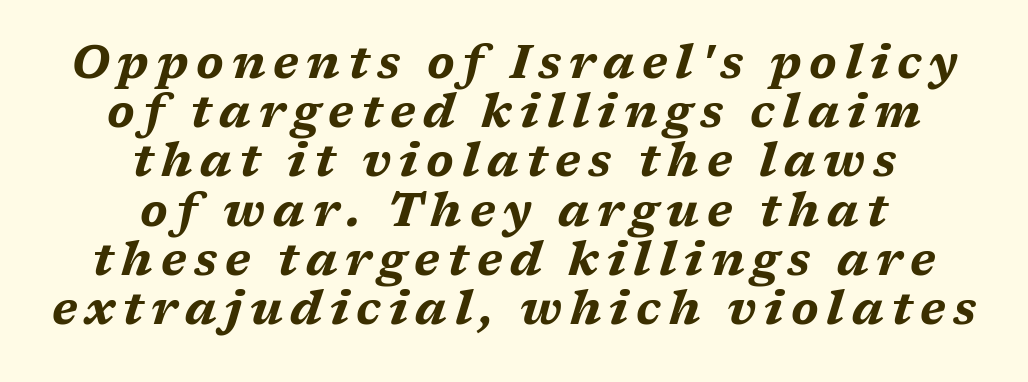
These lines are rendered in a variable-pitch font. The paragraph shown floats in the horizontal middle. Honestly, there is no underline to notice here at all. One glance says dense: line gaps are narrower than usual.
